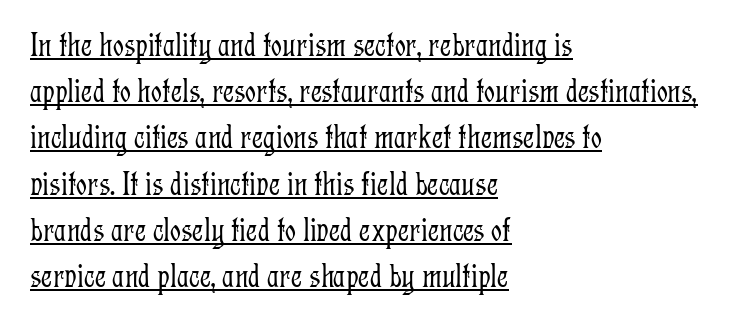
{"serif": "yes", "italic": "no", "bold": "no", "weight": "light", "width": "condensed", "stroke_contrast": "low", "x_height": "medium", "monospaced": "no", "underline": "yes", "align": "left", "line_spacing": "normal", "line_spacing_ratio": 1.36, "letter_spacing": "normal", "letter_spacing_em": 0.0, "glyph_px": 34}
